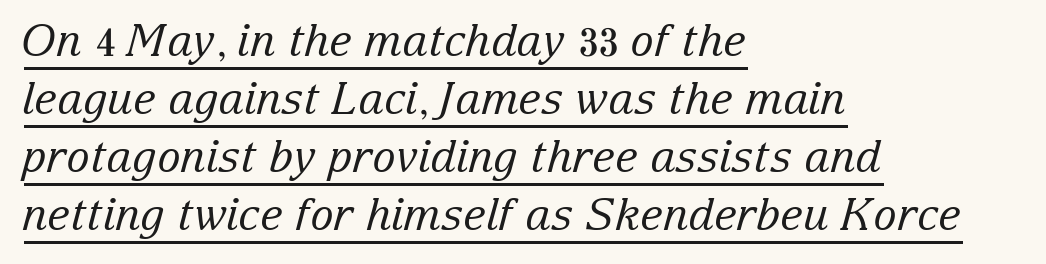
Q: Is the text bold? A: No.
Q: Is the text italic (slanted)? A: Yes, it leans right by about 15 degrees.
Q: Is the typeface a serif or a sans-serif typeface? A: Serif.
Q: Is the text underlined? A: Yes.
Q: How is the paragraph aligned? A: Left-aligned.
Q: Is the spacing between letters normal or unusually wide? A: Normal.
Q: Is the spacing between lines tight, normal or loose? A: Normal.
Q: Width (condensed, normal, or wide)? A: Normal.
Q: Stroke contrast? A: Low.
Q: x-height? A: Medium.
Q: Monospaced? A: No.
